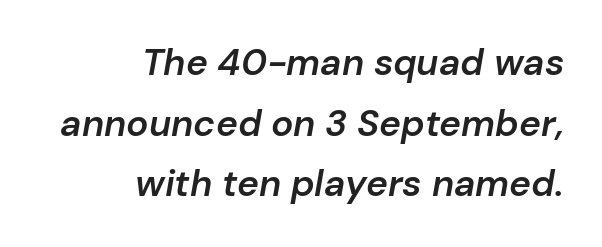
Q: Is the text bold? A: Semi-bold.
Q: Is the text italic (slanted)? A: Yes, it leans right by about 10 degrees.
Q: Is the text underlined? A: No.
Q: How is the paragraph aligned? A: Right-aligned.
Q: Is the spacing between letters normal or unusually wide? A: Normal.
Q: Is the spacing between lines tight, normal or loose? A: Normal.
Q: Width (condensed, normal, or wide)? A: Normal.
Q: Stroke contrast? A: Low.
Q: x-height? A: Medium.
Q: Monospaced? A: No.
